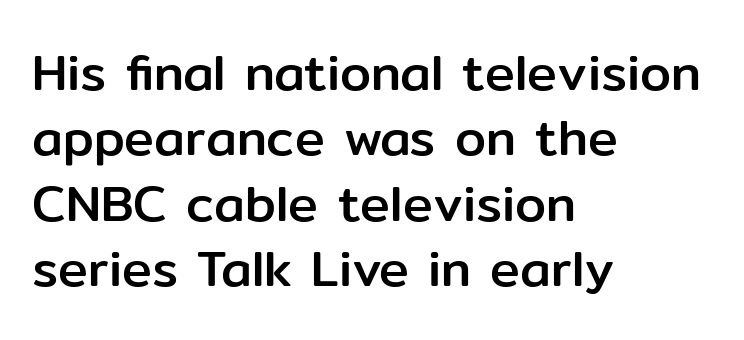
{"serif": "no", "italic": "no", "width": "normal", "stroke_contrast": "low", "x_height": "medium", "monospaced": "no", "underline": "no", "align": "left", "line_spacing": "normal", "line_spacing_ratio": 1.31, "letter_spacing": "normal", "letter_spacing_em": 0.0, "glyph_px": 50}
